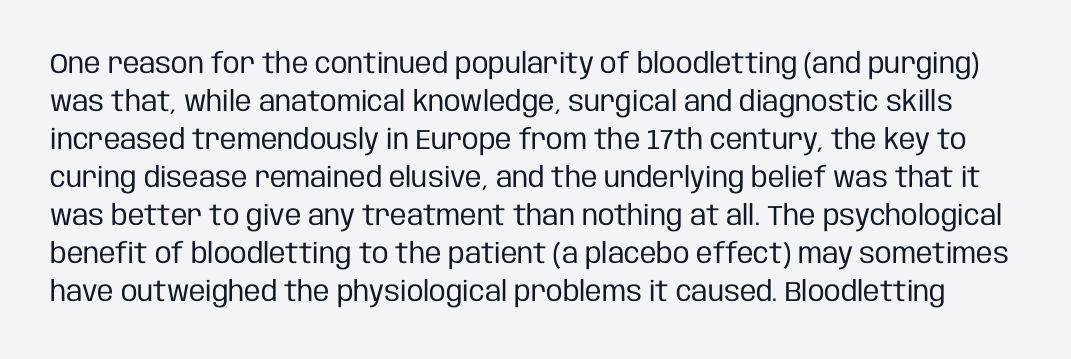
The image shows 28 px regular-weight, condensed sans-serif type, upright; set normal line spacing (1.36x), normal letter spacing, not underlined; low stroke contrast and a large x-height.
